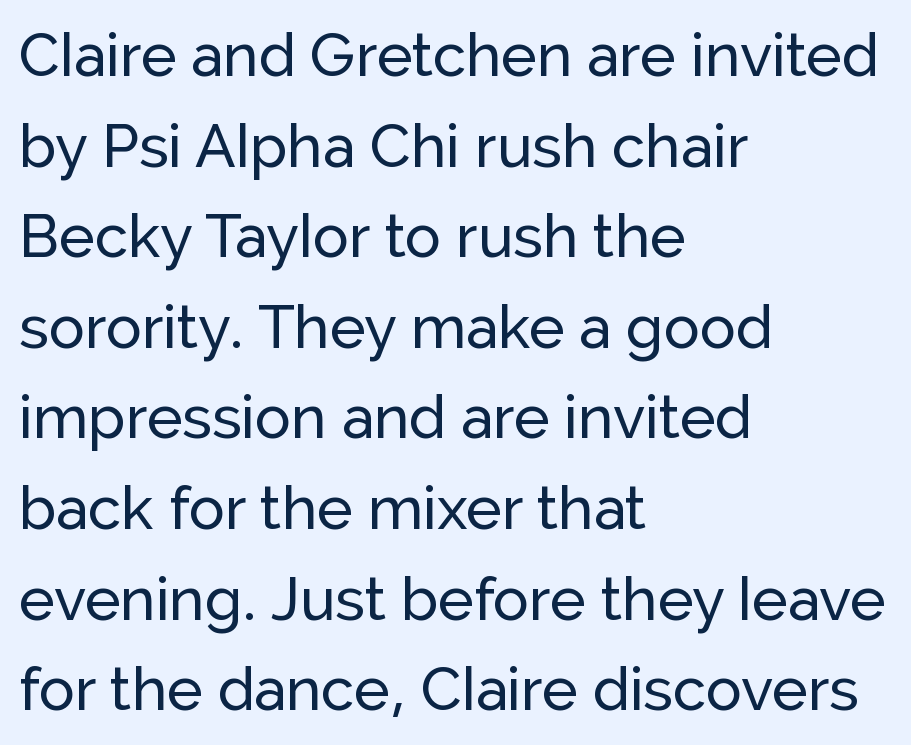
{"serif": "no", "italic": "no", "width": "normal", "stroke_contrast": "low", "x_height": "medium", "monospaced": "no", "underline": "no", "align": "left", "line_spacing": "normal", "line_spacing_ratio": 1.51, "letter_spacing": "normal", "letter_spacing_em": 0.0, "glyph_px": 60}
